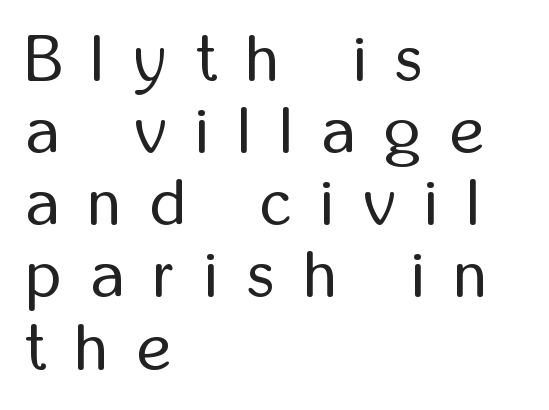
Q: Is the text bold? A: No.
Q: Is the text italic (slanted)? A: No, it is upright.
Q: Is the typeface a serif or a sans-serif typeface? A: Sans-serif.
Q: Is the text underlined? A: No.
Q: How is the paragraph aligned? A: Left-aligned.
Q: Is the spacing between letters normal or unusually wide? A: Unusually wide.
Q: Is the spacing between lines tight, normal or loose? A: Tight.
Q: Width (condensed, normal, or wide)? A: Condensed.
Q: Stroke contrast? A: Low.
Q: x-height? A: Medium.
Q: Monospaced? A: No.
